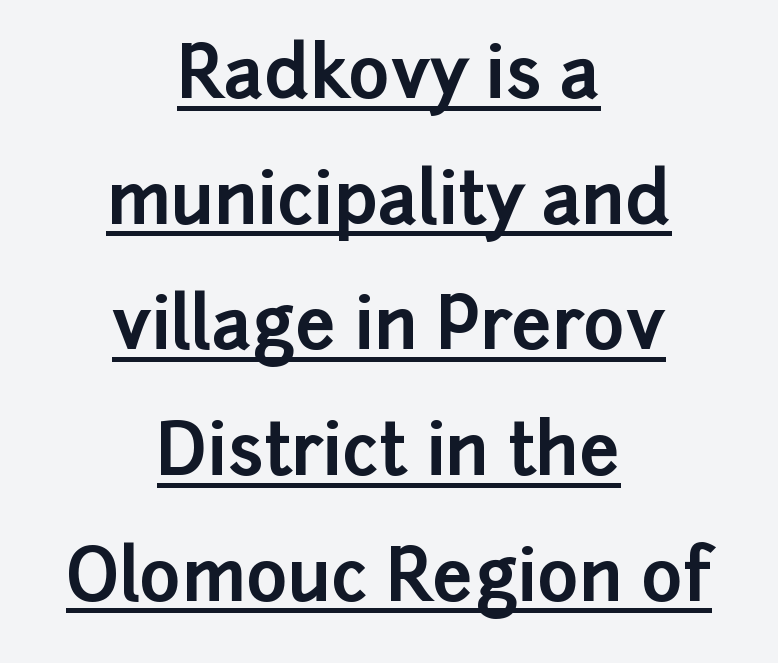
{"serif": "no", "italic": "no", "bold": "yes", "weight": "bold", "width": "normal", "stroke_contrast": "low", "x_height": "medium", "monospaced": "no", "underline": "yes", "align": "center", "line_spacing_ratio": 1.77, "letter_spacing": "normal", "letter_spacing_em": 0.0, "glyph_px": 71}
